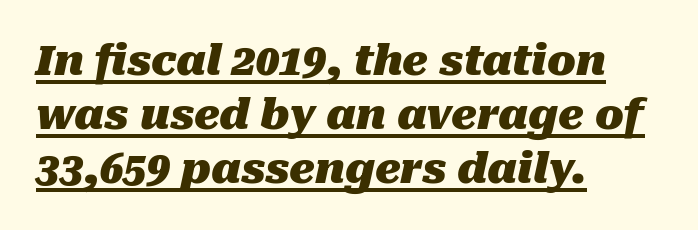
The image shows 42 px heavy type, italic (leaning right); set left-aligned, normal line spacing (1.28x), normal letter spacing, underlined; medium stroke contrast and a medium x-height.
